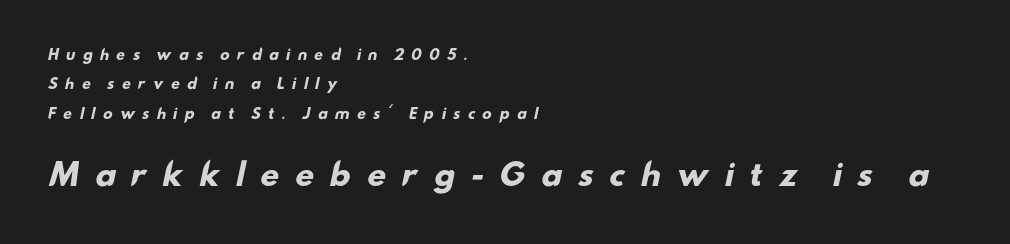
{"serif": "no", "bold": "yes", "weight": "heavy", "width": "wide", "stroke_contrast": "low", "x_height": "small", "monospaced": "no", "underline": "no", "align": "left", "line_spacing": "loose", "line_spacing_ratio": 2.09, "letter_spacing": "wide", "letter_spacing_em": 0.49, "larger_block": "second", "size_ratio": 2.14, "glyph_px": 30}
